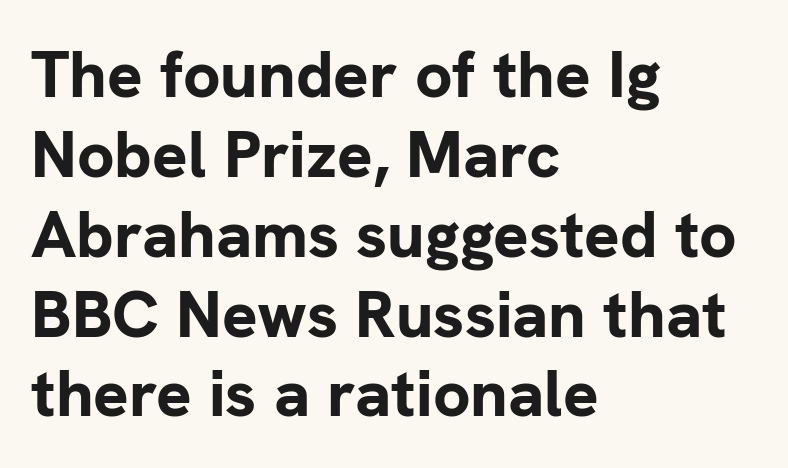
The letters carry no serifs — their stems end cleanly without finishing strokes. This rendering leaves character spacing at its baseline value. Unlike italic type, these characters show no tilt at all. The ragged edge is on the right, which tells us the setting is flush left. Summary of weight: heavy, a full bold. Each letter keeps its own natural width here, so spacing adapts to shape.
